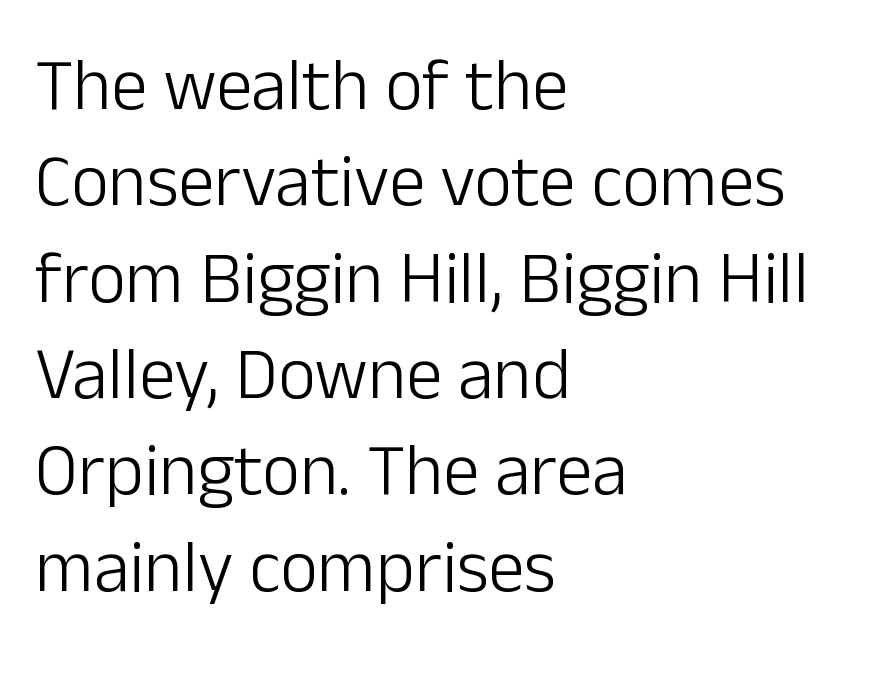
Quick note: underline off. A typesetter would call this proportional, since set widths differ per character. Line starts are locked; line ends wander. Rows of type keep a routine distance in the vertical direction. Every character sits straight up, as roman type does. Heaviness? Minimal to ordinary, like unemphasized prose.
